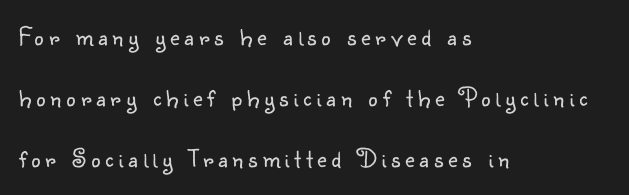
{"italic": "no", "bold": "no", "underline": "no", "align": "left", "line_spacing": "loose", "line_spacing_ratio": 2.35, "glyph_px": 26}
